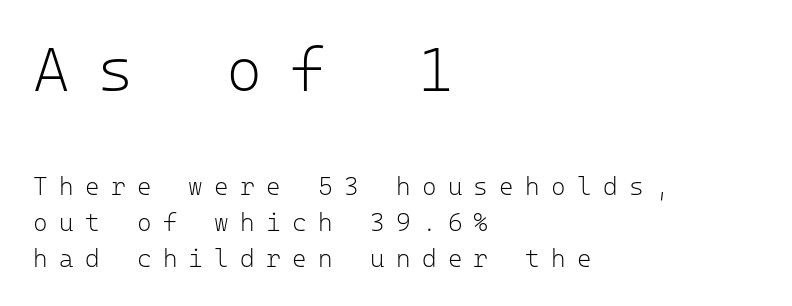
Q: Is the text bold? A: No.
Q: Is the text italic (slanted)? A: No, it is upright.
Q: Is the typeface a serif or a sans-serif typeface? A: Sans-serif.
Q: Is the text underlined? A: No.
Q: How is the paragraph aligned? A: Left-aligned.
Q: Is the spacing between letters normal or unusually wide? A: Unusually wide.
Q: Is the spacing between lines tight, normal or loose? A: Normal.
Q: Which block of text is set in a larger size, the first (top) or the second (bottom)? A: The first (top) one.
Q: Width (condensed, normal, or wide)? A: Normal.
Q: Stroke contrast? A: Low.
Q: x-height? A: Medium.
Q: Monospaced? A: Yes.
